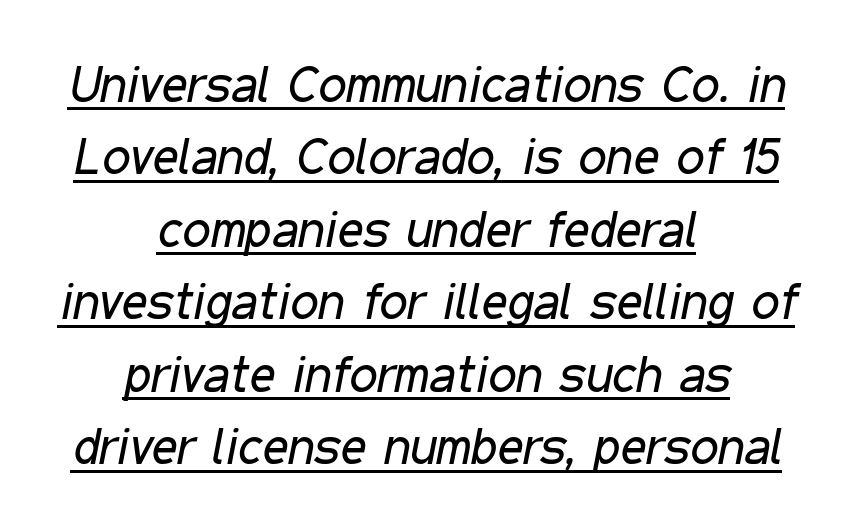
The image shows 50 px regular-weight, condensed type, italic (leaning right); set centered, normal line spacing (1.45x), normal letter spacing, underlined; low stroke contrast and a medium x-height.
